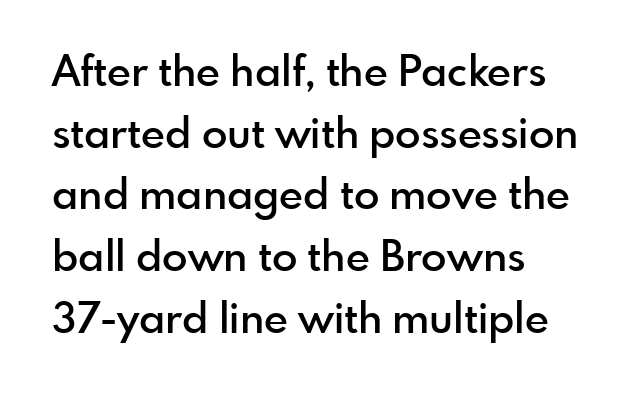
{"serif": "no", "italic": "no", "bold": "semi", "weight": "semibold", "width": "normal", "x_height": "small", "monospaced": "no", "underline": "no", "align": "left", "line_spacing": "normal", "line_spacing_ratio": 1.47, "letter_spacing": "normal", "letter_spacing_em": 0.0, "glyph_px": 42}
